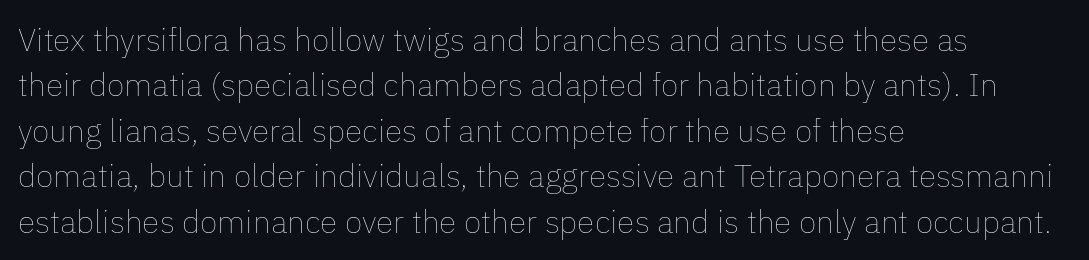
The image shows 32 px thin type, upright; set left-aligned, normal line spacing (1.42x), normal letter spacing, not underlined; low stroke contrast and a medium x-height.
